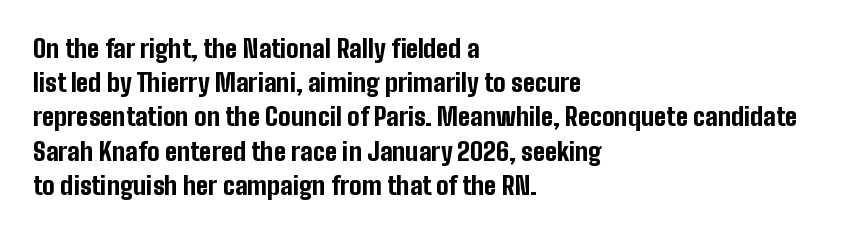
{"italic": "no", "bold": "yes", "underline": "no", "align": "left", "line_spacing": "normal", "line_spacing_ratio": 1.37, "letter_spacing": "normal", "letter_spacing_em": 0.0, "glyph_px": 25}
